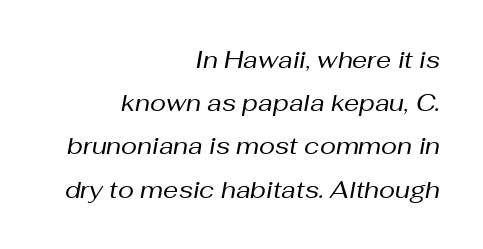
The image shows 24 px text type, italic (leaning right); set right-aligned, line spacing 1.8x, normal letter spacing, not underlined.
